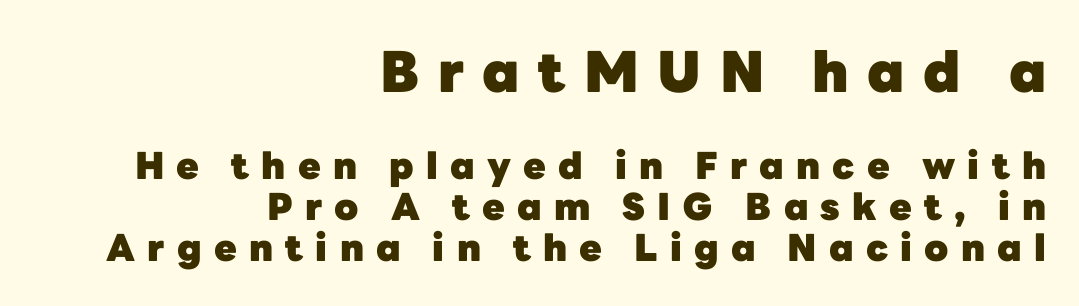
{"serif": "no", "italic": "no", "bold": "yes", "weight": "heavy", "width": "normal", "stroke_contrast": "low", "x_height": "medium", "monospaced": "no", "underline": "no", "align": "right", "line_spacing": "tight", "line_spacing_ratio": 1.11, "letter_spacing": "wide", "letter_spacing_em": 0.33, "larger_block": "first", "size_ratio": 1.51, "glyph_px": 56}
